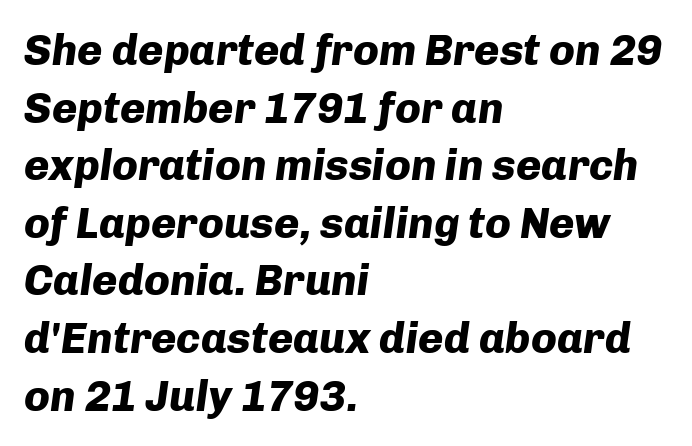
The image shows 43 px heavy type, italic (leaning right); set left-aligned, normal line spacing (1.34x), normal letter spacing, not underlined; low stroke contrast and a medium x-height.
